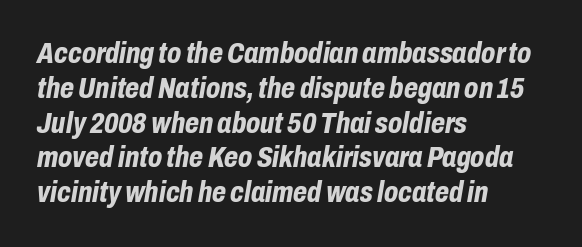
You could not count columns in this text — the font is proportionally spaced. A classic flush-left, rag-right setting is used for this passage. Words float on clear page, feet unadorned. These lines were composed using italics. Strokes here are thick enough to call this a true bold.
